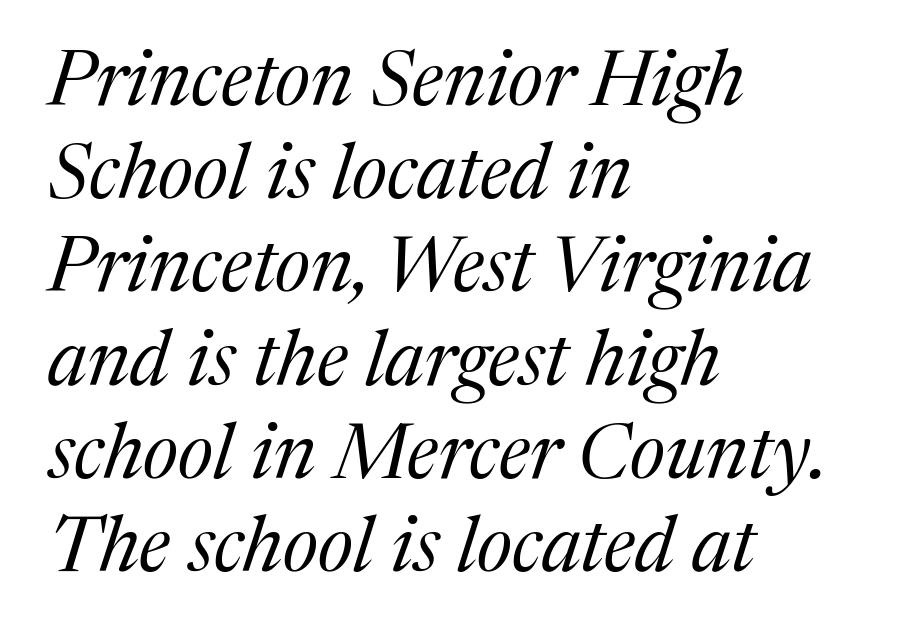
Style check: oblique. The passage shown is typed in a proportional face where columns would drift. Each word holds together tightly as a unit, with standard inter-letter gaps. These lines are composed in type with serifs. The lines are quadded left.
